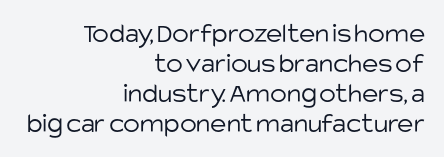
Q: Is the text bold? A: No.
Q: Is the text italic (slanted)? A: No, it is upright.
Q: Is the typeface a serif or a sans-serif typeface? A: Sans-serif.
Q: Is the text underlined? A: No.
Q: How is the paragraph aligned? A: Right-aligned.
Q: Is the spacing between letters normal or unusually wide? A: Normal.
Q: Is the spacing between lines tight, normal or loose? A: Tight.
Q: Width (condensed, normal, or wide)? A: Normal.
Q: Stroke contrast? A: Low.
Q: x-height? A: Large.
Q: Monospaced? A: No.
